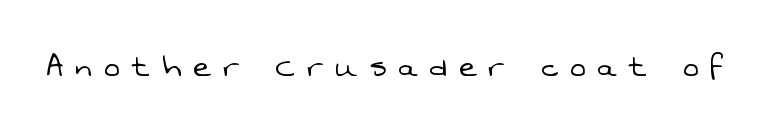
{"serif": "no", "bold": "no", "weight": "light", "width": "normal", "stroke_contrast": "low", "x_height": "medium", "monospaced": "no", "underline": "no", "letter_spacing": "wide", "letter_spacing_em": 0.33, "glyph_px": 37}
